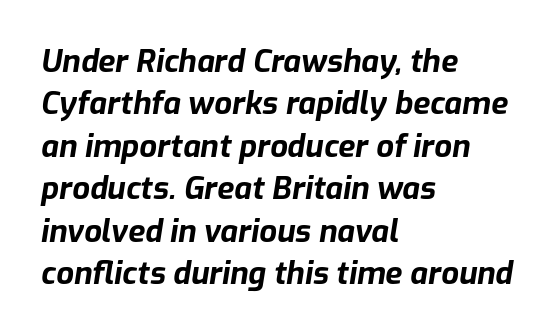
Q: Is the text bold? A: Yes.
Q: Is the text italic (slanted)? A: Yes, it leans right by about 9 degrees.
Q: Is the text underlined? A: No.
Q: How is the paragraph aligned? A: Left-aligned.
Q: Is the spacing between letters normal or unusually wide? A: Normal.
Q: Is the spacing between lines tight, normal or loose? A: Normal.
Q: Width (condensed, normal, or wide)? A: Normal.
Q: Stroke contrast? A: Low.
Q: x-height? A: Medium.
Q: Monospaced? A: No.
